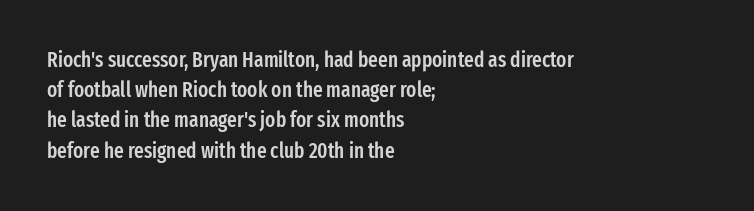
The image shows 21 px text type, upright; set left-aligned, normal line spacing (1.44x), normal letter spacing, not underlined.
